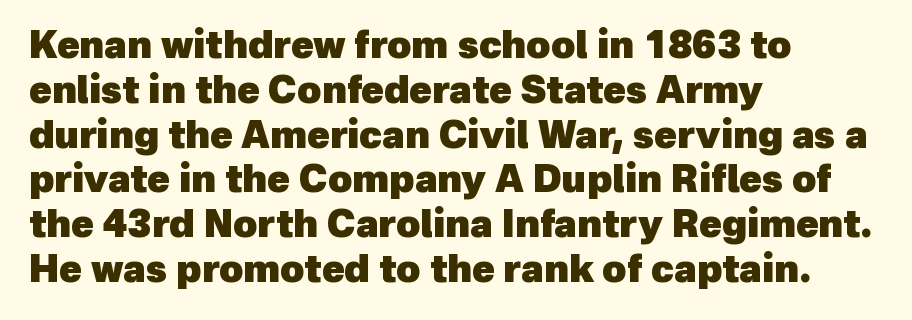
Q: Is the text bold? A: Yes.
Q: Is the typeface a serif or a sans-serif typeface? A: Sans-serif.
Q: Is the text underlined? A: No.
Q: How is the paragraph aligned? A: Left-aligned.
Q: Is the spacing between letters normal or unusually wide? A: Normal.
Q: Width (condensed, normal, or wide)? A: Normal.
Q: x-height? A: Medium.
Q: Monospaced? A: No.
